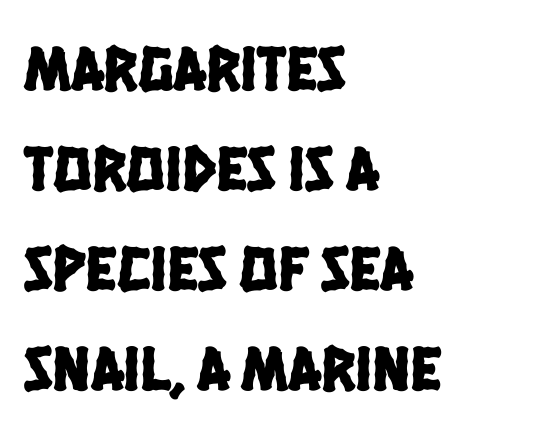
The image shows 64 px condensed sans-serif type; set left-aligned, normal line spacing (1.56x), normal letter spacing, not underlined; low stroke contrast and a large x-height.
